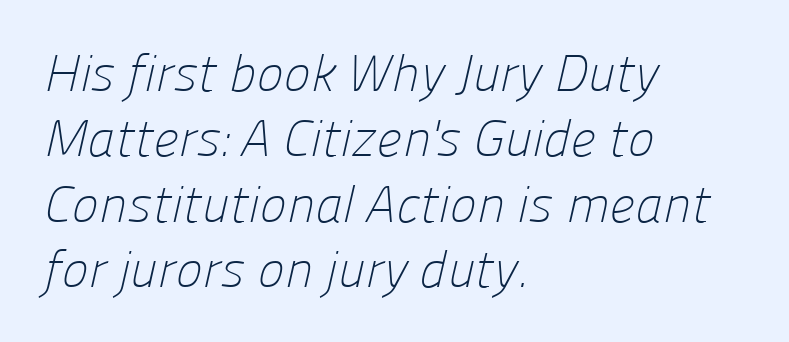
Q: Is the text bold? A: No.
Q: Is the typeface a serif or a sans-serif typeface? A: Sans-serif.
Q: Is the text underlined? A: No.
Q: How is the paragraph aligned? A: Left-aligned.
Q: Is the spacing between letters normal or unusually wide? A: Normal.
Q: Is the spacing between lines tight, normal or loose? A: Normal.
Q: Width (condensed, normal, or wide)? A: Normal.
Q: Stroke contrast? A: Low.
Q: x-height? A: Medium.
Q: Monospaced? A: No.
